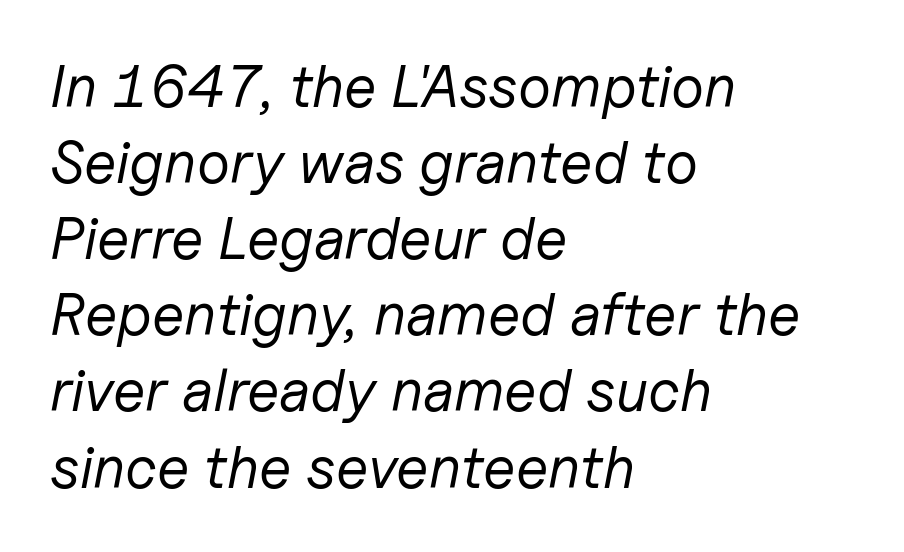
Tracking value appears to be zero — textbook default spacing. The glyphs are unaccompanied by any horizontal stroke below them. Stroke thickness stays within the range of a standard reading face or lighter. Does the leading feel generous? No, just average.
